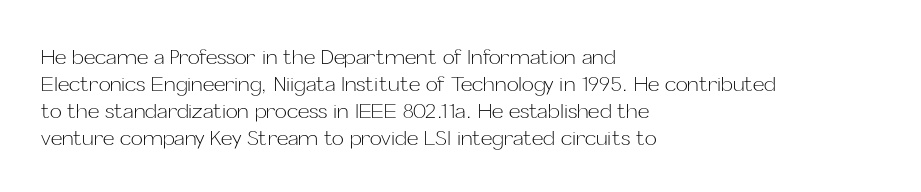
This sample uses an upright cut, with every glyph sitting square on the baseline. Reading down the column, the eye jumps a familiar distance to each next line. The horizontal fit of the characters is conventional and even. This is not heavy type; no bold has been used.
